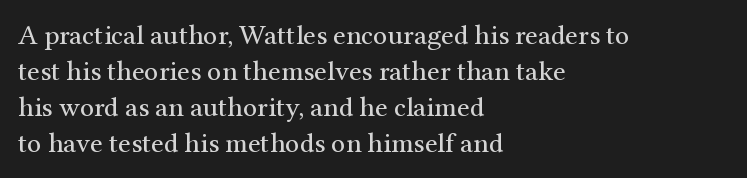
Q: Is the text bold? A: No.
Q: Is the text italic (slanted)? A: No, it is upright.
Q: Is the typeface a serif or a sans-serif typeface? A: Serif.
Q: Is the text underlined? A: No.
Q: How is the paragraph aligned? A: Left-aligned.
Q: Is the spacing between letters normal or unusually wide? A: Normal.
Q: Is the spacing between lines tight, normal or loose? A: Normal.
Q: Width (condensed, normal, or wide)? A: Normal.
Q: Stroke contrast? A: Medium.
Q: x-height? A: Medium.
Q: Monospaced? A: No.
